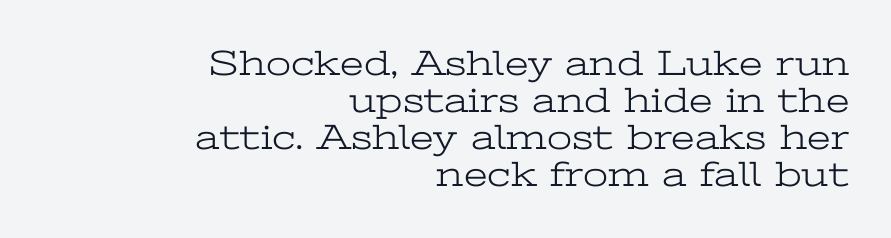
The gap between lines stays unmarked. A light-to-regular cut is what we see here. Rendered with straight, roman letterforms. A typesetter would label this face a serif. The face used here is proportionally spaced, like ordinary book or web type.
